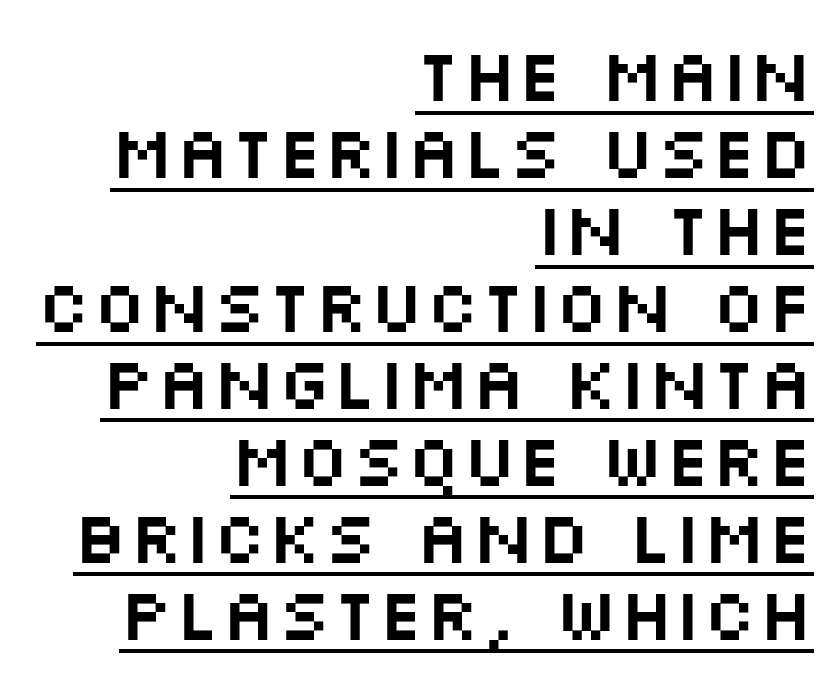
{"serif": "no", "italic": "no", "width": "wide", "stroke_contrast": "medium", "x_height": "large", "monospaced": "no", "underline": "yes", "align": "right", "line_spacing": "tight", "line_spacing_ratio": 1.04, "letter_spacing": "normal", "letter_spacing_em": 0.0, "glyph_px": 74}
